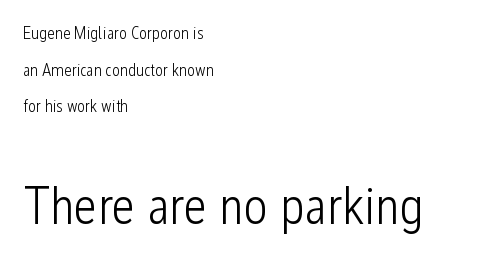
Q: Is the text bold? A: No.
Q: Is the text italic (slanted)? A: No, it is upright.
Q: Is the typeface a serif or a sans-serif typeface? A: Sans-serif.
Q: Is the text underlined? A: No.
Q: How is the paragraph aligned? A: Left-aligned.
Q: Is the spacing between letters normal or unusually wide? A: Normal.
Q: Is the spacing between lines tight, normal or loose? A: Loose.
Q: Which block of text is set in a larger size, the first (top) or the second (bottom)? A: The second (bottom) one.
Q: Width (condensed, normal, or wide)? A: Condensed.
Q: Stroke contrast? A: Low.
Q: x-height? A: Medium.
Q: Monospaced? A: No.
